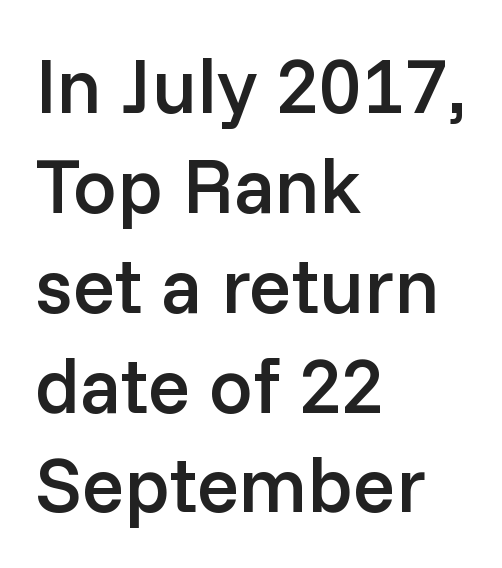
The image shows 78 px semibold sans-serif type, upright; set left-aligned, normal line spacing (1.28x), normal letter spacing, not underlined; low stroke contrast and a medium x-height.
